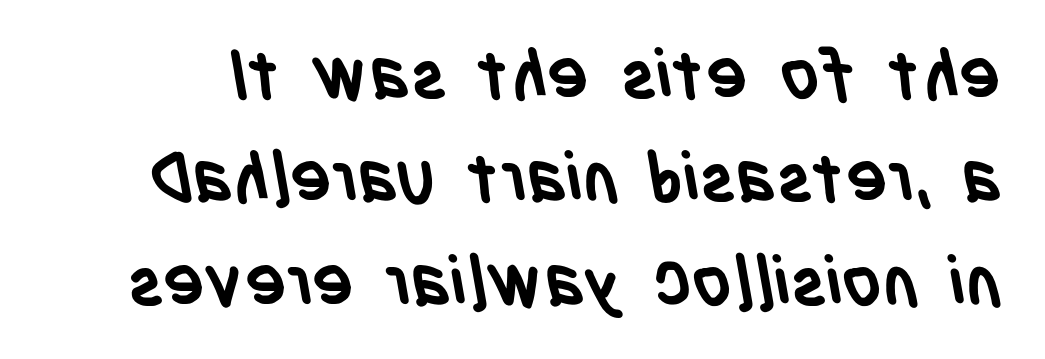
Q: Is the text bold? A: Yes.
Q: Is the typeface a serif or a sans-serif typeface? A: Sans-serif.
Q: Is the text underlined? A: No.
Q: Is the spacing between letters normal or unusually wide? A: Normal.
Q: Is the spacing between lines tight, normal or loose? A: Normal.
Q: Width (condensed, normal, or wide)? A: Condensed.
Q: Stroke contrast? A: Low.
Q: x-height? A: Large.
Q: Monospaced? A: No.
